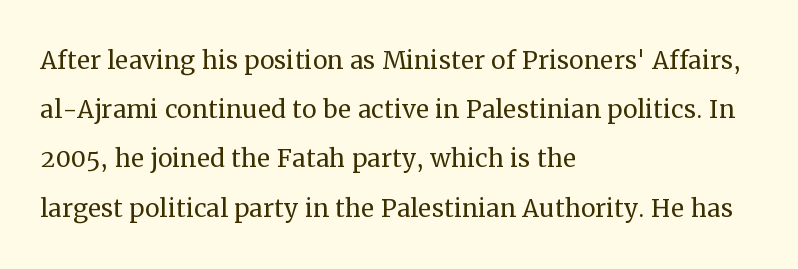
Weight: regular or lighter. Summary of vertical rhythm: regular, with standard interline spacing. The paragraph has a hard left edge and a soft right edge. Examine the stroke ends and you'll spot serifs. The rendering uses natural spacing where letterforms have individual widths.
